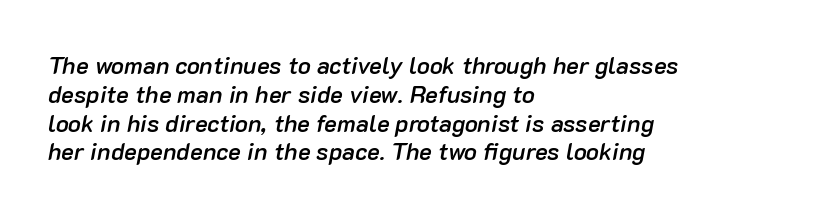
The baseline area is clear. No extra tracking has been applied to these lines. What weight is shown? A semibold, between regular and bold. The passage is arranged the way most books set body copy — flush left. The letters are slanted; this is an italic face.
